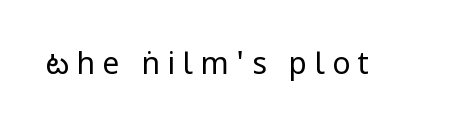
Q: Is the text bold? A: No.
Q: Is the text italic (slanted)? A: No, it is upright.
Q: Is the typeface a serif or a sans-serif typeface? A: Sans-serif.
Q: Is the text underlined? A: No.
Q: Is the spacing between letters normal or unusually wide? A: Unusually wide.
Q: Width (condensed, normal, or wide)? A: Condensed.
Q: Stroke contrast? A: Low.
Q: x-height? A: Large.
Q: Monospaced? A: No.
